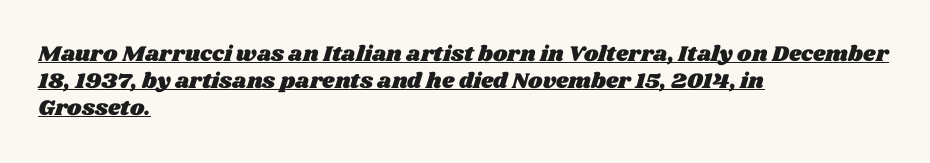
Q: Is the text underlined? A: Yes.
Q: How is the paragraph aligned? A: Left-aligned.
Q: Is the spacing between letters normal or unusually wide? A: Normal.
